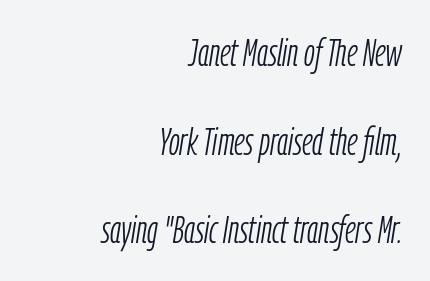
{"italic": "yes", "lean": "right", "slant_degrees": 9, "bold": "no", "weight": "light", "width": "condensed", "stroke_contrast": "low", "x_height": "medium", "monospaced": "no", "underline": "no", "align": "right", "line_spacing": "loose", "line_spacing_ratio": 2.27, "letter_spacing": "normal", "letter_spacing_em": 0.0, "glyph_px": 39}
